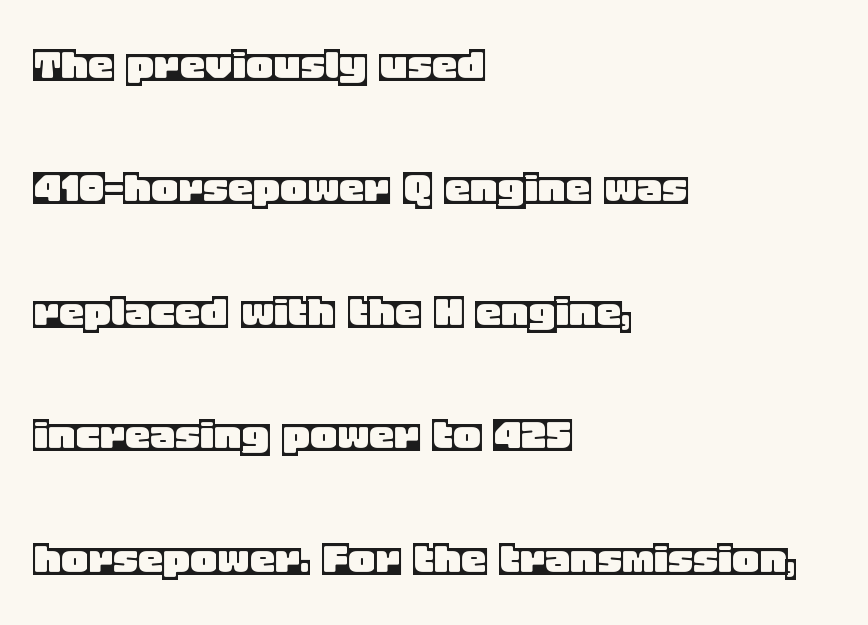
{"italic": "no", "width": "normal", "x_height": "large", "monospaced": "no", "underline": "no", "align": "left", "line_spacing": "loose", "line_spacing_ratio": 2.42, "letter_spacing": "normal", "letter_spacing_em": 0.0, "glyph_px": 51}
